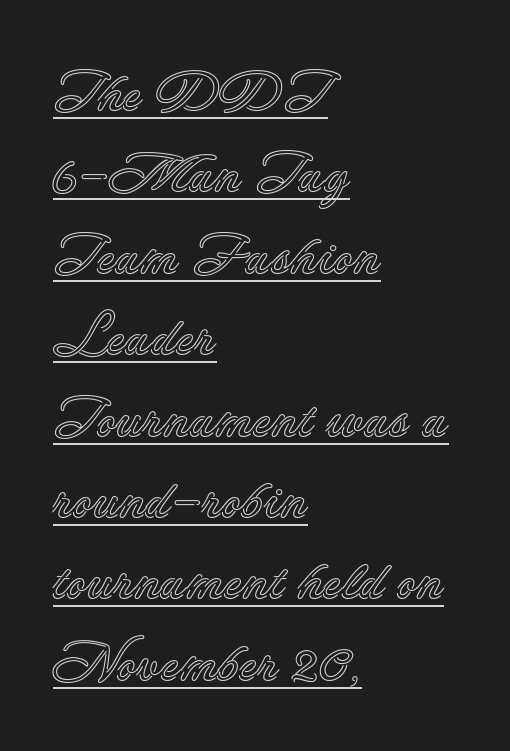
The image shows 55 px text type; set left-aligned, normal line spacing (1.48x), normal letter spacing, underlined; a small x-height.
